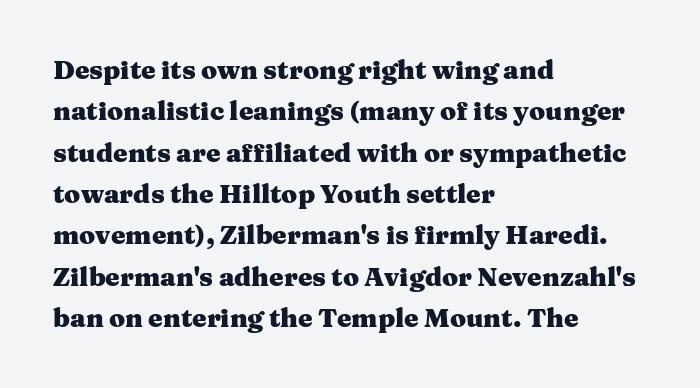
{"italic": "no", "bold": "yes", "underline": "no", "align": "left", "line_spacing": "normal", "line_spacing_ratio": 1.59, "letter_spacing": "normal", "letter_spacing_em": 0.0, "glyph_px": 26}
